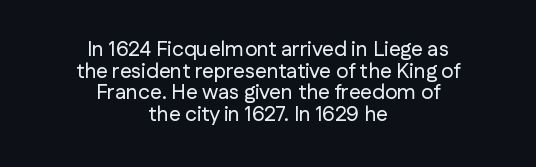
Q: Is the text italic (slanted)? A: No, it is upright.
Q: Is the text underlined? A: No.
Q: How is the paragraph aligned? A: Centered.
Q: Is the spacing between letters normal or unusually wide? A: Normal.
Q: Is the spacing between lines tight, normal or loose? A: Tight.
